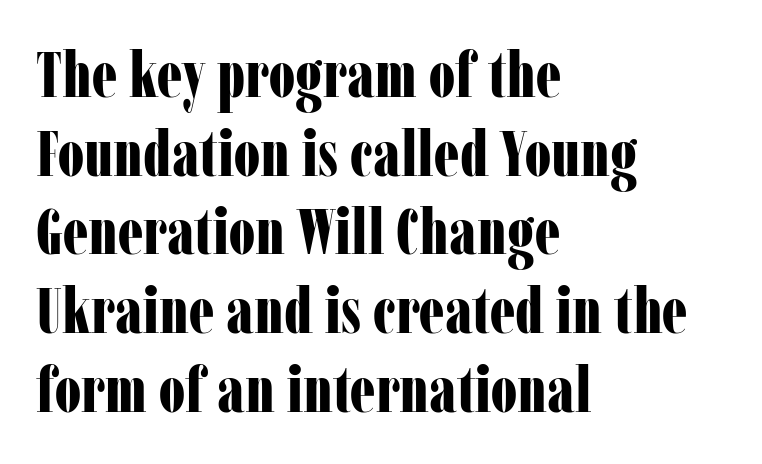
{"serif": "yes", "italic": "no", "bold": "yes", "weight": "bold", "width": "condensed", "stroke_contrast": "low", "x_height": "medium", "monospaced": "no", "underline": "no", "align": "left", "line_spacing_ratio": 1.23, "letter_spacing": "normal", "letter_spacing_em": 0.0, "glyph_px": 64}
